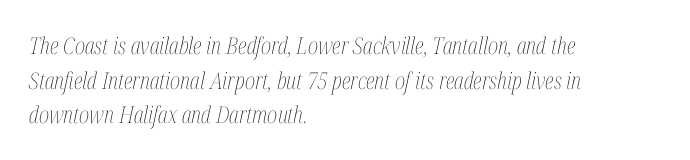
The image shows 23 px text type, italic (leaning right); set left-aligned, normal line spacing (1.51x), normal letter spacing, not underlined.
